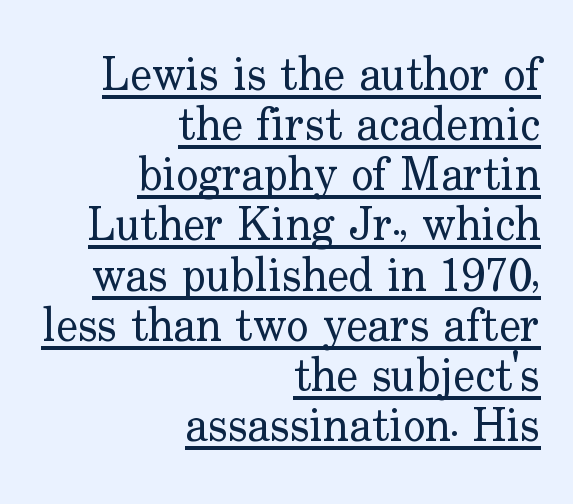
{"serif": "yes", "italic": "no", "bold": "no", "weight": "regular", "width": "normal", "stroke_contrast": "low", "x_height": "small", "monospaced": "no", "underline": "yes", "align": "right", "line_spacing": "tight", "line_spacing_ratio": 1.09, "letter_spacing": "normal", "letter_spacing_em": 0.0, "glyph_px": 46}
